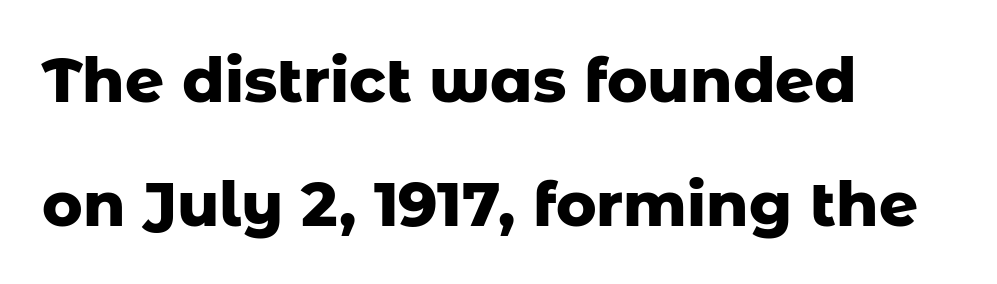
The image shows 61 px heavy sans-serif type, upright; set left-aligned, loose line spacing (2.03x), normal letter spacing, not underlined; low stroke contrast and a medium x-height.
